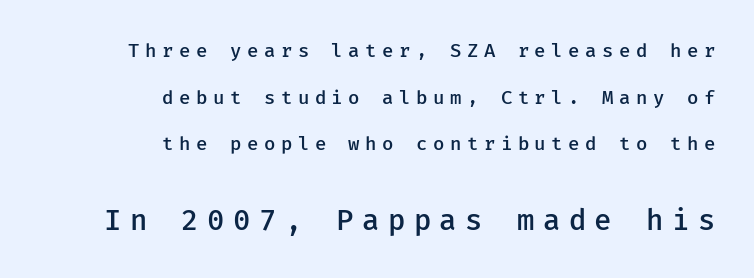
Q: Is the text bold? A: Semi-bold.
Q: Is the text italic (slanted)? A: No, it is upright.
Q: Is the typeface a serif or a sans-serif typeface? A: Sans-serif.
Q: Is the text underlined? A: No.
Q: How is the paragraph aligned? A: Right-aligned.
Q: Is the spacing between letters normal or unusually wide? A: Unusually wide.
Q: Is the spacing between lines tight, normal or loose? A: Loose.
Q: Which block of text is set in a larger size, the first (top) or the second (bottom)? A: The second (bottom) one.
Q: Width (condensed, normal, or wide)? A: Normal.
Q: Stroke contrast? A: Low.
Q: x-height? A: Medium.
